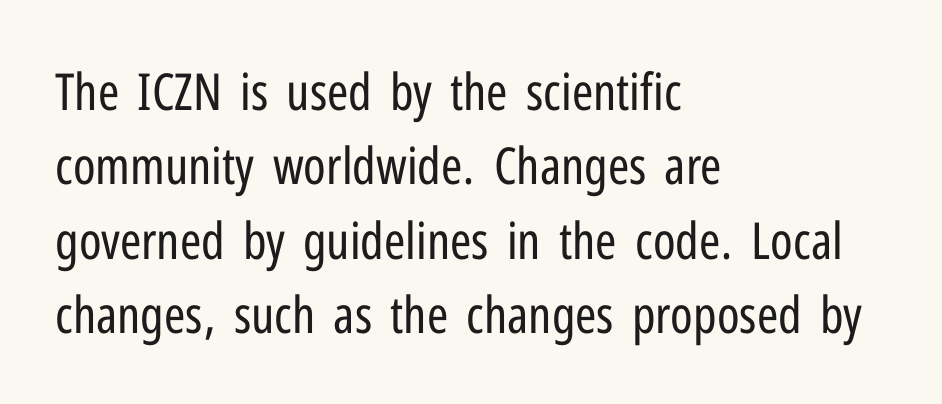
{"serif": "no", "italic": "no", "bold": "no", "weight": "regular", "width": "condensed", "stroke_contrast": "low", "x_height": "medium", "monospaced": "no", "underline": "no", "align": "left", "line_spacing": "normal", "line_spacing_ratio": 1.46, "letter_spacing": "normal", "letter_spacing_em": 0.0, "glyph_px": 51}
